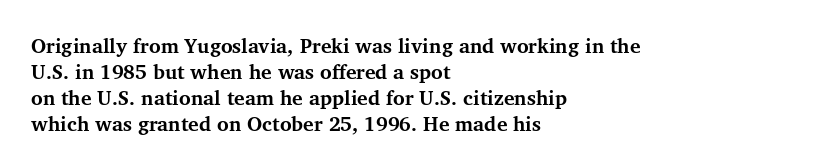
The image shows 20 px bold type, upright; set left-aligned, normal line spacing (1.3x), normal letter spacing, not underlined.
